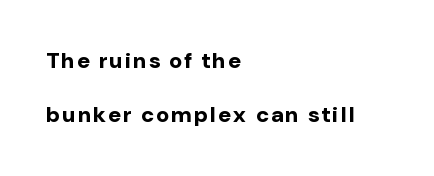
Check the space under the baseline: it is left empty. No italicization has been applied; the sample stays upright. Students, observe: this is what heavily led, spacious text looks like. These words are printed bold, with thick strokes throughout. The setting favours the left margin, as ordinary paragraphs usually do.
